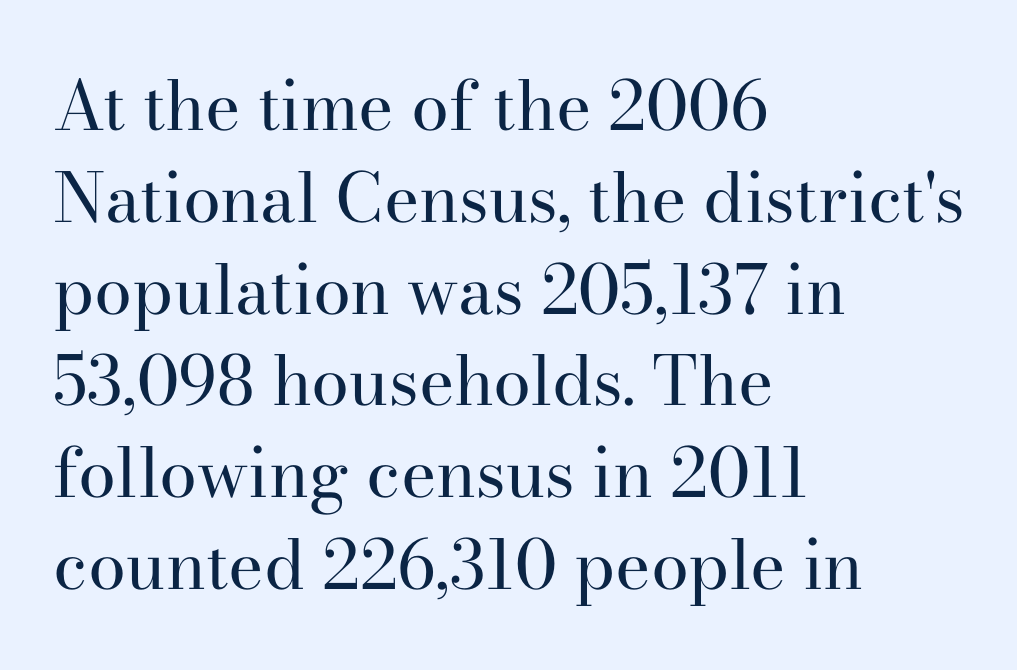
Q: Is the text bold? A: No.
Q: Is the text italic (slanted)? A: No, it is upright.
Q: Is the typeface a serif or a sans-serif typeface? A: Serif.
Q: Is the text underlined? A: No.
Q: How is the paragraph aligned? A: Left-aligned.
Q: Is the spacing between letters normal or unusually wide? A: Normal.
Q: Is the spacing between lines tight, normal or loose? A: Normal.
Q: Width (condensed, normal, or wide)? A: Normal.
Q: Stroke contrast? A: High.
Q: x-height? A: Small.
Q: Monospaced? A: No.
